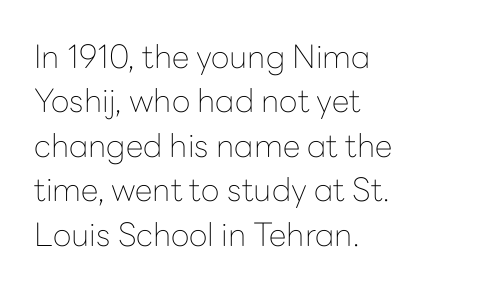
{"serif": "no", "italic": "no", "bold": "no", "weight": "thin", "width": "normal", "stroke_contrast": "low", "x_height": "medium", "monospaced": "no", "underline": "no", "align": "left", "line_spacing": "normal", "line_spacing_ratio": 1.39, "letter_spacing": "normal", "letter_spacing_em": 0.0, "glyph_px": 32}
